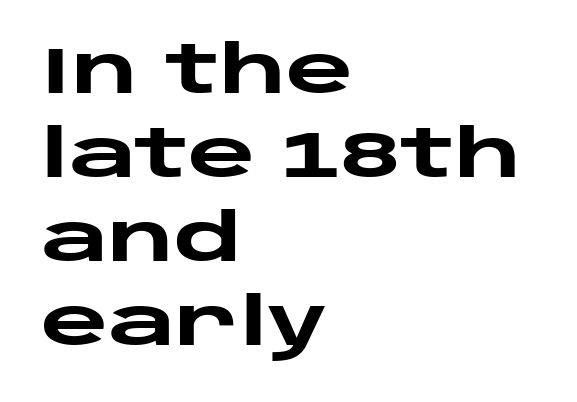
The rendering uses a moderate line-height, typical for paragraphs. In terms of letterform style, serifs are entirely absent. Just letters on the line, the space beneath them empty. How are the letters spaced? Ordinarily, with no added tracking. Horizontal alignment here is leftward, the default for most running prose.
